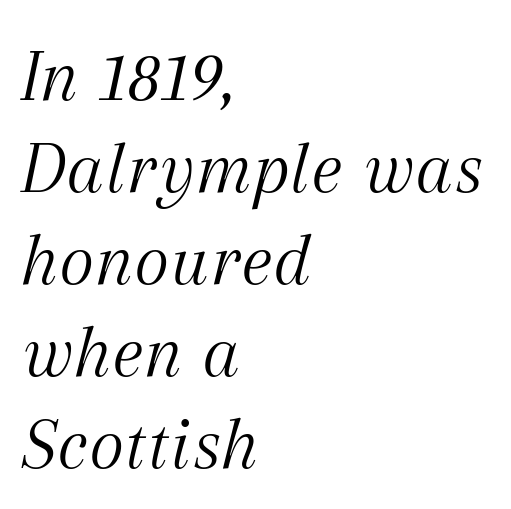
{"serif": "yes", "italic": "yes", "lean": "right", "slant_degrees": 12, "bold": "no", "weight": "light", "width": "normal", "stroke_contrast": "medium", "x_height": "medium", "monospaced": "no", "underline": "no", "align": "left", "line_spacing_ratio": 1.21, "letter_spacing": "normal", "letter_spacing_em": 0.0, "glyph_px": 76}
